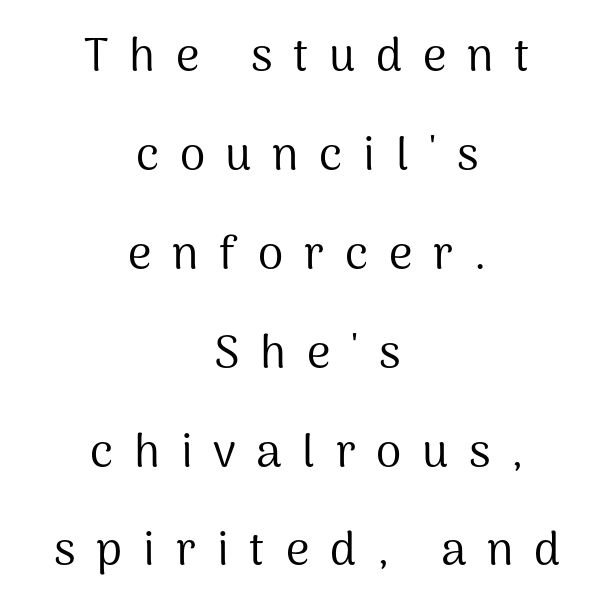
{"serif": "no", "italic": "no", "bold": "no", "weight": "regular", "width": "normal", "stroke_contrast": "medium", "x_height": "medium", "monospaced": "no", "underline": "no", "align": "center", "line_spacing": "loose", "line_spacing_ratio": 2.15, "letter_spacing": "wide", "letter_spacing_em": 0.45, "glyph_px": 46}
